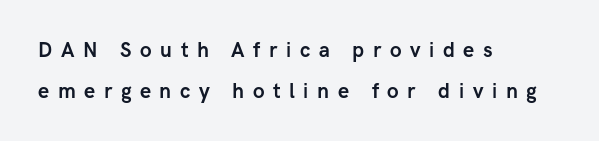
The image shows 20 px bold type, upright; set left-aligned, loose line spacing (2.05x), unusually wide letter spacing (+0.43 em), not underlined.
